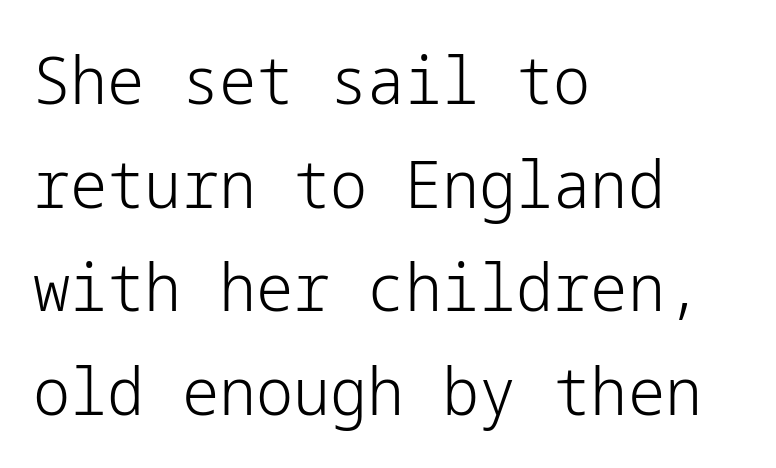
Q: Is the text bold? A: No.
Q: Is the text italic (slanted)? A: No, it is upright.
Q: Is the typeface a serif or a sans-serif typeface? A: Sans-serif.
Q: Is the text underlined? A: No.
Q: How is the paragraph aligned? A: Left-aligned.
Q: Is the spacing between letters normal or unusually wide? A: Normal.
Q: Is the spacing between lines tight, normal or loose? A: Normal.
Q: Width (condensed, normal, or wide)? A: Normal.
Q: Stroke contrast? A: Low.
Q: x-height? A: Medium.
